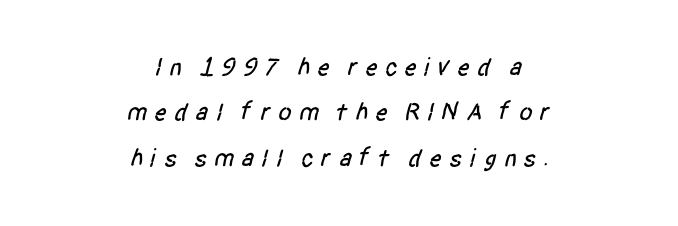
{"underline": "no", "align": "center", "line_spacing_ratio": 1.82, "letter_spacing": "wide", "letter_spacing_em": 0.25, "glyph_px": 25}
